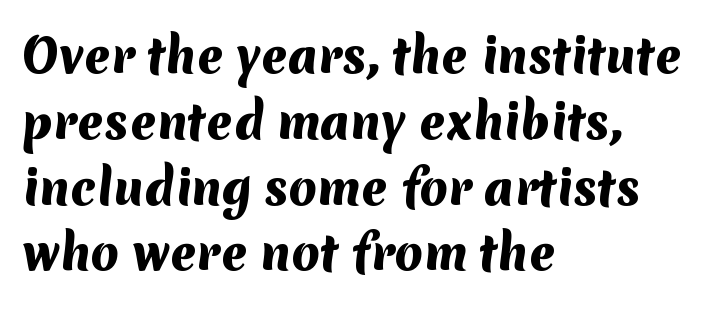
The image shows 46 px heavy sans-serif type; set left-aligned, normal line spacing (1.43x), normal letter spacing, not underlined; medium stroke contrast and a medium x-height.
